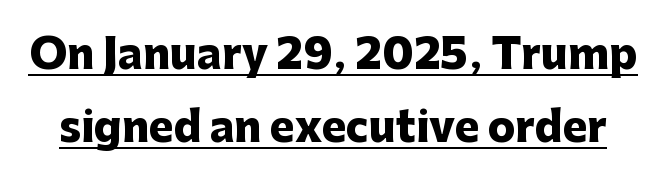
Does the type have serifs? No, each stem ends abruptly. The letters advance in unequal steps, a hallmark of proportional type. The rendering keeps characters at their native spacing. You can tell it's not italic because the verticals are truly vertical. Quick note: underline on.
